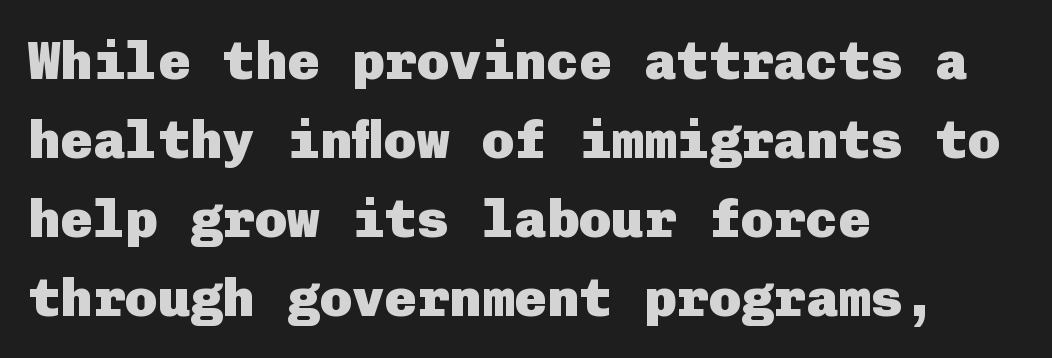
The image shows 54 px heavy sans-serif type, upright; set left-aligned, normal line spacing (1.46x), normal letter spacing, not underlined; low stroke contrast and a medium x-height.
